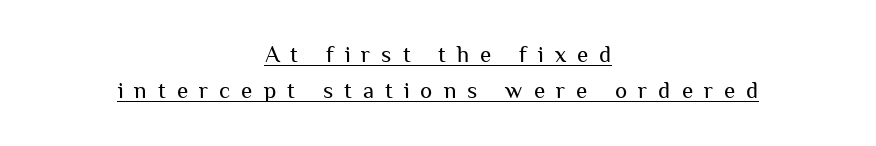
{"italic": "no", "bold": "no", "underline": "yes", "align": "center", "line_spacing": "normal", "line_spacing_ratio": 1.56, "letter_spacing": "wide", "letter_spacing_em": 0.48, "glyph_px": 23}
